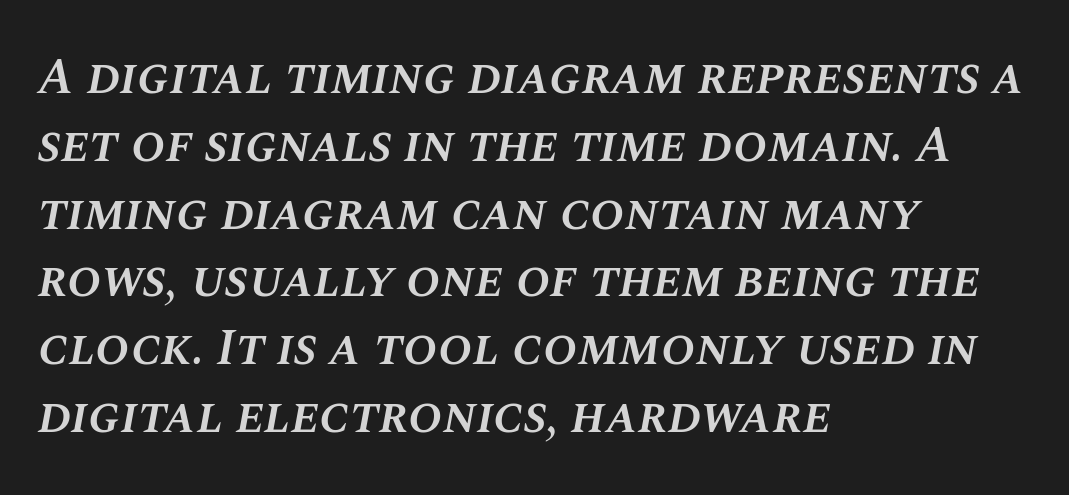
Q: Is the text bold? A: Semi-bold.
Q: Is the text italic (slanted)? A: Yes, it leans right by about 10 degrees.
Q: Is the text underlined? A: No.
Q: How is the paragraph aligned? A: Left-aligned.
Q: Is the spacing between letters normal or unusually wide? A: Normal.
Q: Is the spacing between lines tight, normal or loose? A: Normal.
Q: Width (condensed, normal, or wide)? A: Normal.
Q: Stroke contrast? A: Medium.
Q: x-height? A: Large.
Q: Monospaced? A: No.
